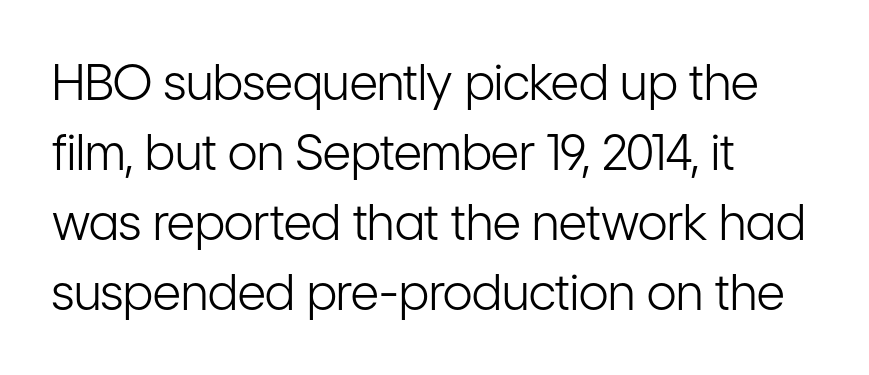
The image shows 49 px light, condensed sans-serif type, upright; set left-aligned, normal line spacing (1.43x), normal letter spacing, not underlined; low stroke contrast and a medium x-height.
